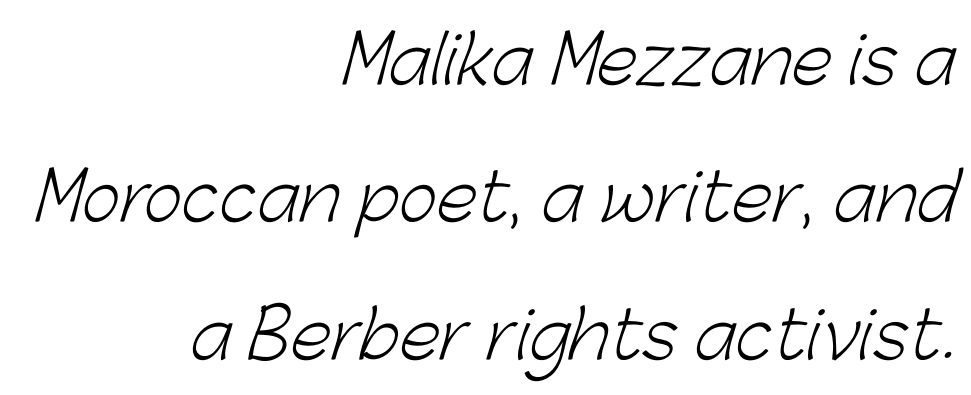
The image shows 66 px light sans-serif type; set right-aligned, loose line spacing (2.08x), normal letter spacing, not underlined; low stroke contrast and a medium x-height.
